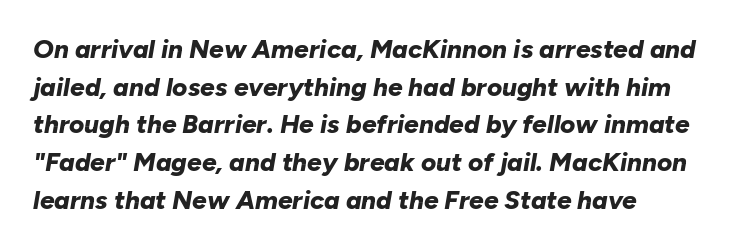
The baseline area is clear. Baseline-to-baseline distance is the conventional proportion of letter height. Strong, thick strokes mark this as bold type. The face used here has a pronounced slope to its letters. Glyph-to-glyph distance matches everyday printed text.
